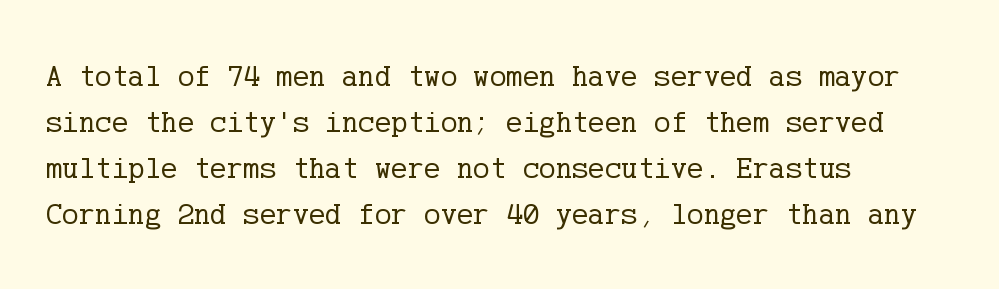
The image shows 31 px regular-weight serif type, upright; set left-aligned, normal line spacing (1.48x), normal letter spacing, not underlined; low stroke contrast and a medium x-height.
